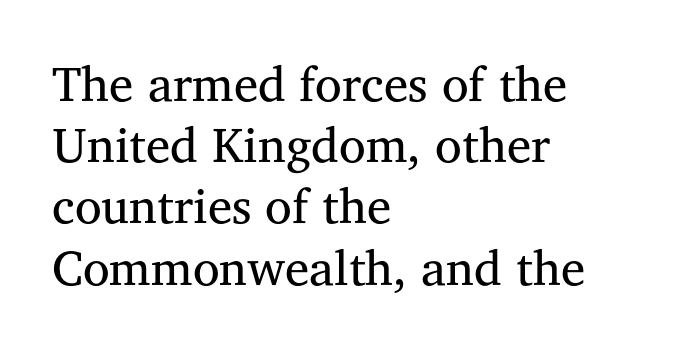
{"serif": "yes", "italic": "no", "bold": "no", "weight": "regular", "width": "normal", "stroke_contrast": "medium", "x_height": "medium", "monospaced": "no", "underline": "no", "align": "left", "line_spacing": "normal", "line_spacing_ratio": 1.25, "letter_spacing": "normal", "letter_spacing_em": 0.0, "glyph_px": 49}
